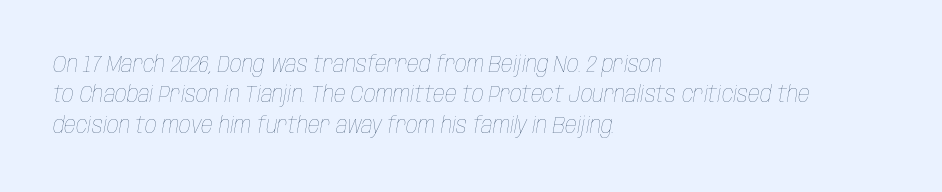
The image shows 23 px text type, italic (leaning right); set left-aligned, normal line spacing (1.32x), normal letter spacing, not underlined.
